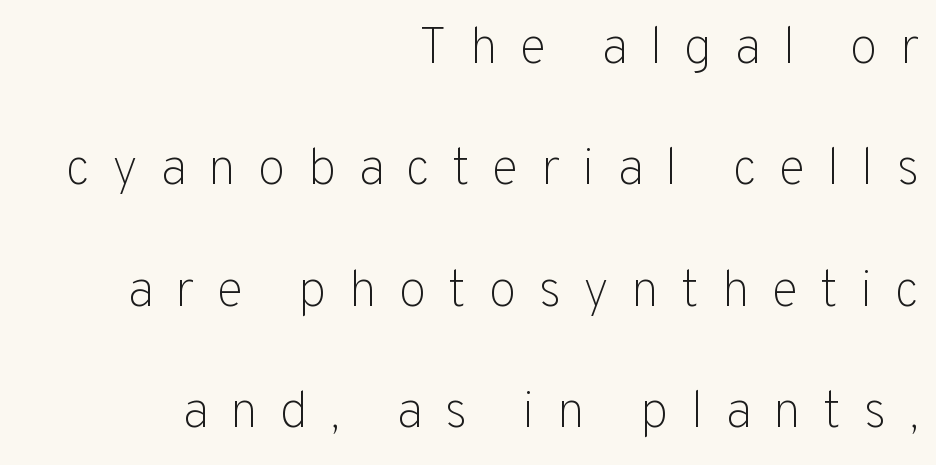
The type sits square on the baseline with zero lean. Is the letter spacing exaggerated? Yes — the characters are pushed far apart. The typeface has the unassuming heft of standard copy or less. Each line ends at the same right margin while the left side varies.
